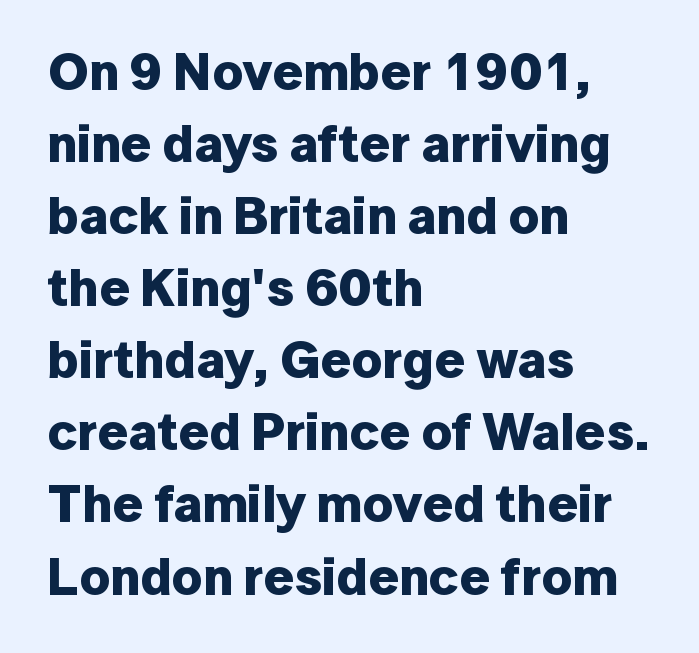
{"serif": "no", "italic": "no", "bold": "yes", "weight": "bold", "width": "normal", "stroke_contrast": "low", "x_height": "medium", "monospaced": "no", "underline": "no", "align": "left", "line_spacing": "normal", "line_spacing_ratio": 1.36, "letter_spacing": "normal", "letter_spacing_em": 0.0, "glyph_px": 53}
